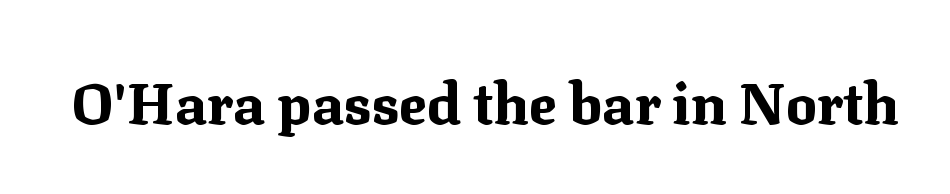
{"serif": "yes", "italic": "no", "bold": "yes", "weight": "bold", "width": "normal", "stroke_contrast": "medium", "x_height": "medium", "monospaced": "no", "underline": "no", "letter_spacing": "normal", "letter_spacing_em": 0.0, "glyph_px": 58}
